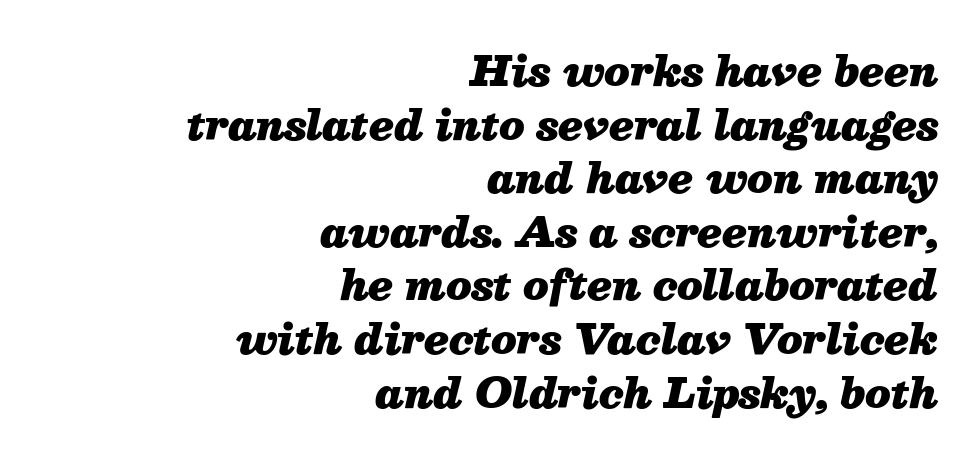
It's the slanting kind of type. Between one letter and the next there's only the usual sliver of space. The specimen omits any rule beneath the text block's lines. Casual observation: everything's shoved over to the right.
